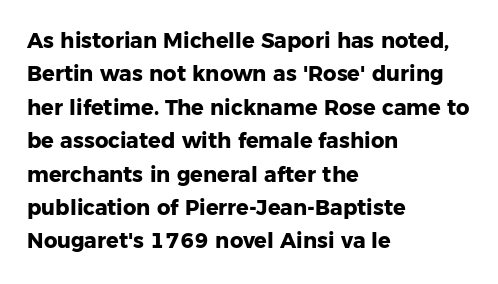
{"italic": "no", "bold": "yes", "underline": "no", "align": "left", "line_spacing": "normal", "line_spacing_ratio": 1.59, "letter_spacing": "normal", "letter_spacing_em": 0.0, "glyph_px": 21}
